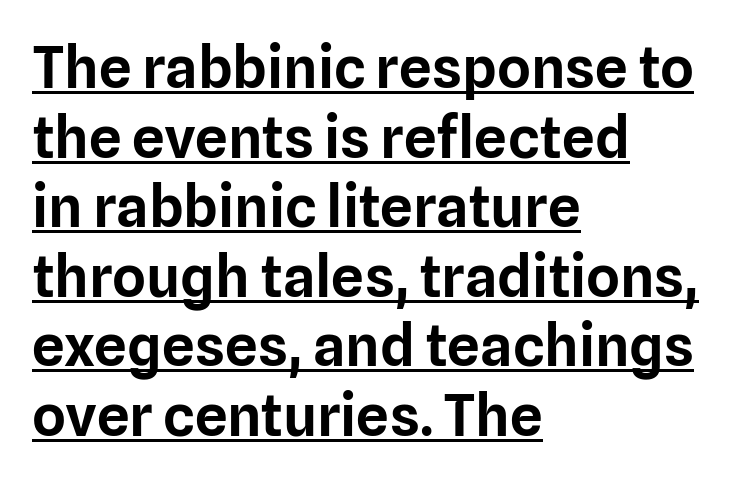
Q: Is the text italic (slanted)? A: No, it is upright.
Q: Is the typeface a serif or a sans-serif typeface? A: Sans-serif.
Q: Is the text underlined? A: Yes.
Q: How is the paragraph aligned? A: Left-aligned.
Q: Is the spacing between letters normal or unusually wide? A: Normal.
Q: Width (condensed, normal, or wide)? A: Normal.
Q: Stroke contrast? A: Low.
Q: x-height? A: Medium.
Q: Monospaced? A: No.
